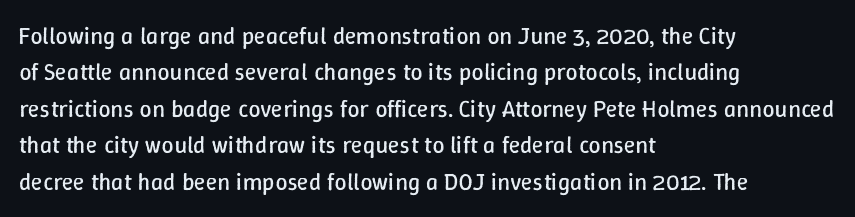
{"italic": "no", "bold": "no", "underline": "no", "align": "left", "line_spacing": "normal", "line_spacing_ratio": 1.52, "letter_spacing": "normal", "letter_spacing_em": 0.0, "glyph_px": 24}
